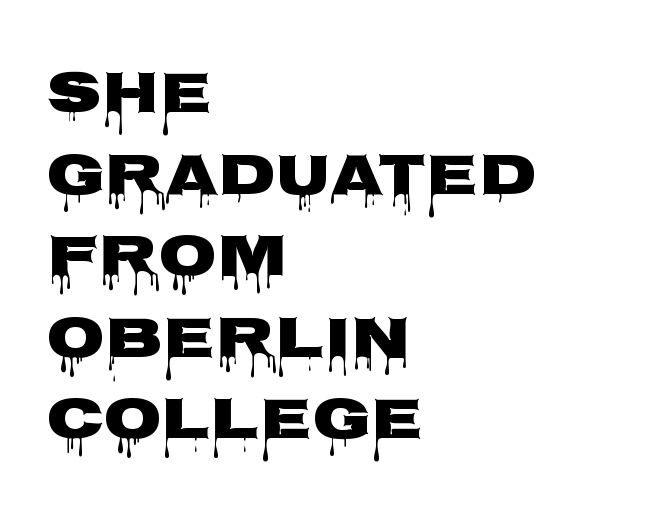
The image shows 60 px heavy, wide sans-serif type, upright; set left-aligned, normal line spacing (1.36x), normal letter spacing, not underlined; low stroke contrast and a large x-height.
